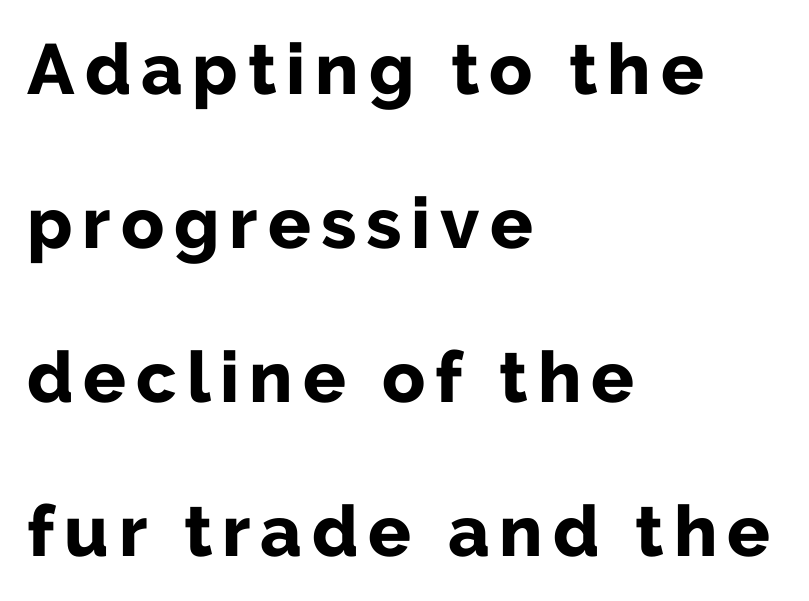
Unmarked baselines from the first word to the last. The paragraph shown leans on its left margin. Summary of weight: heavy, a full bold. Character widths vary here, with narrow letters taking less room than wide ones. Baseline-to-baseline distance is far greater than the letter height. A sans-serif font was chosen for this passage.
